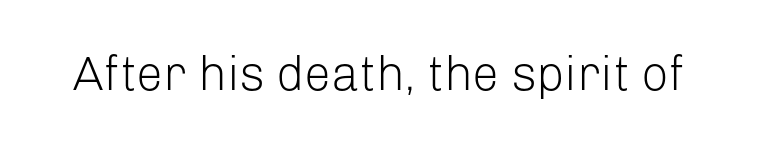
There is no visible air inserted between adjacent glyphs. The face used here is a sans, in the tradition of grotesques and geometrics. The letters advance in unequal steps, a hallmark of proportional type. Clear beneath every line of the passage.
